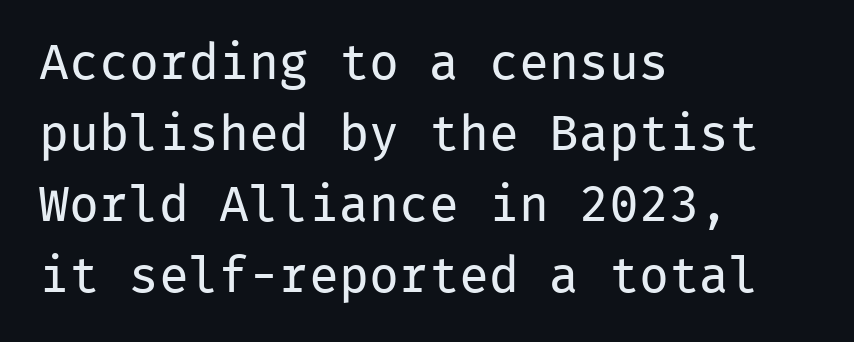
The image shows 50 px regular-weight sans-serif type, upright, monospaced; set left-aligned, normal line spacing (1.42x), normal letter spacing, not underlined; low stroke contrast and a medium x-height.
